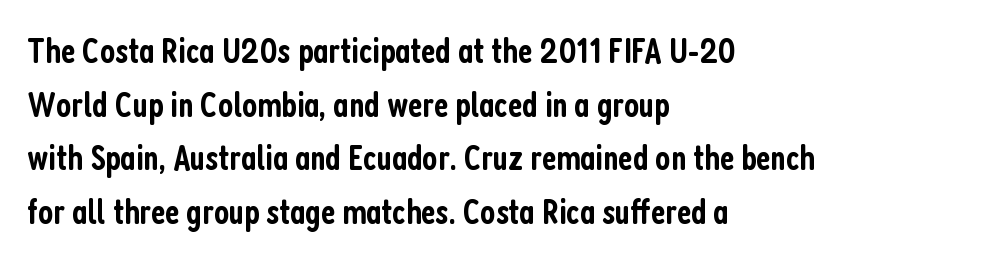
The image shows 36 px semibold, condensed sans-serif type, upright; set left-aligned, normal line spacing (1.49x), normal letter spacing, not underlined; low stroke contrast and a medium x-height.
